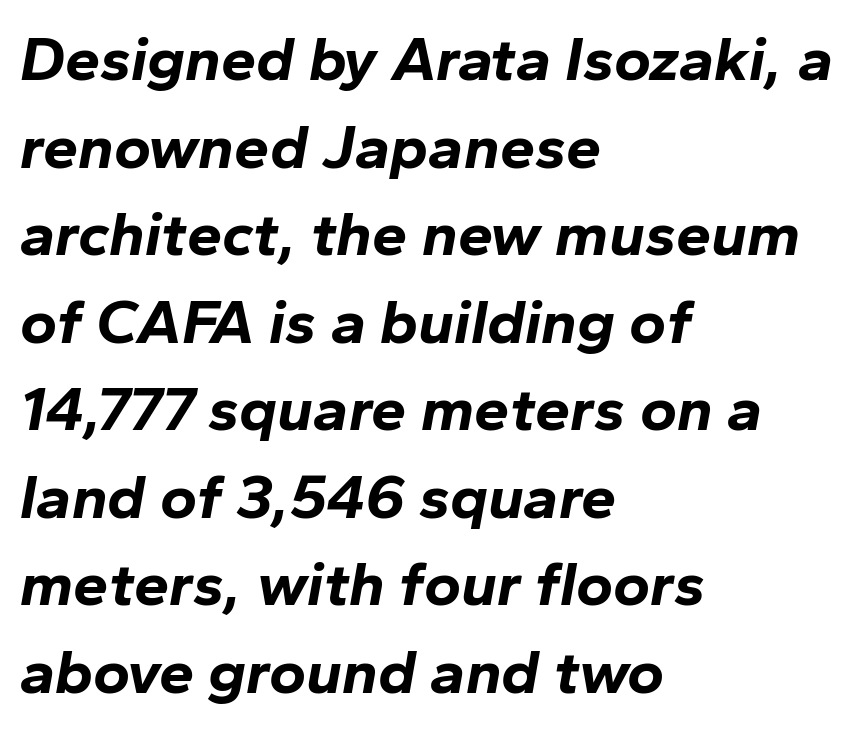
{"italic": "yes", "lean": "right", "slant_degrees": 10, "bold": "yes", "weight": "bold", "width": "normal", "stroke_contrast": "low", "x_height": "medium", "monospaced": "no", "underline": "no", "align": "left", "line_spacing": "normal", "line_spacing_ratio": 1.39, "letter_spacing": "normal", "letter_spacing_em": 0.0, "glyph_px": 63}
